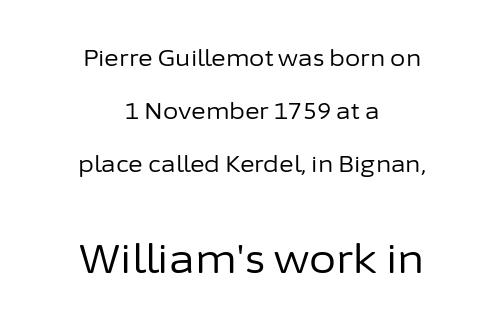
These lines stand farther apart than default settings would place them. It's the straight-up-and-down kind of type. Lines of text with bare space underneath. You can tell from the bare stems that sans-serif type was used. Tracking here is standard; glyphs follow each other at the usual distance.
